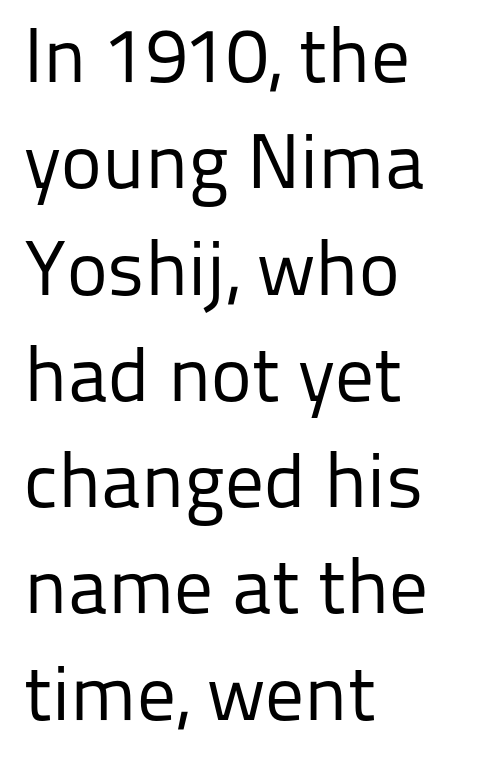
Q: Is the text bold? A: No.
Q: Is the text italic (slanted)? A: No, it is upright.
Q: Is the typeface a serif or a sans-serif typeface? A: Sans-serif.
Q: Is the text underlined? A: No.
Q: How is the paragraph aligned? A: Left-aligned.
Q: Is the spacing between letters normal or unusually wide? A: Normal.
Q: Is the spacing between lines tight, normal or loose? A: Normal.
Q: Width (condensed, normal, or wide)? A: Normal.
Q: Stroke contrast? A: Low.
Q: x-height? A: Medium.
Q: Monospaced? A: No.
